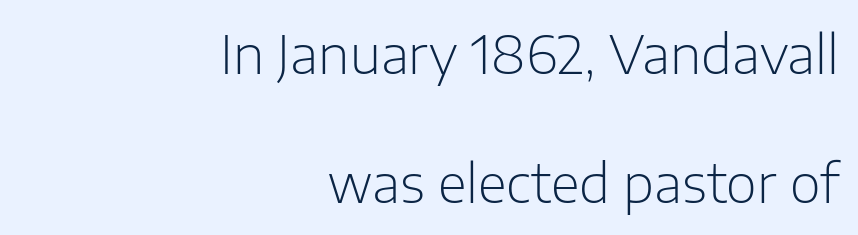
The image shows 53 px light sans-serif type, upright; set right-aligned, loose line spacing (2.44x), normal letter spacing, not underlined; low stroke contrast and a medium x-height.
